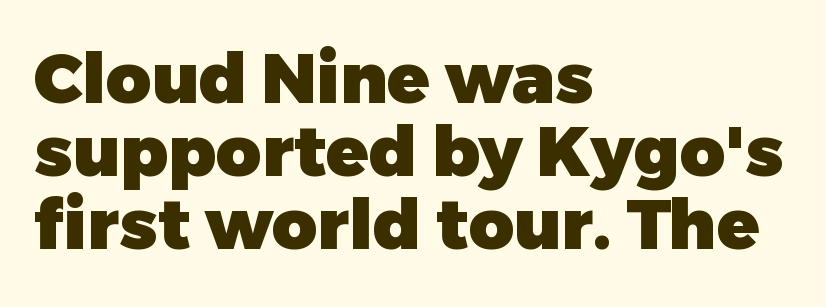
{"serif": "no", "italic": "no", "bold": "yes", "weight": "heavy", "width": "normal", "stroke_contrast": "low", "x_height": "medium", "monospaced": "no", "underline": "no", "align": "left", "line_spacing": "tight", "line_spacing_ratio": 1.04, "letter_spacing": "normal", "letter_spacing_em": 0.0, "glyph_px": 70}
